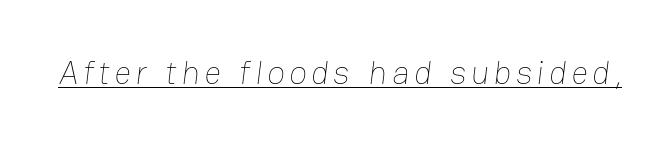
{"bold": "no", "weight": "thin", "width": "normal", "stroke_contrast": "low", "x_height": "medium", "monospaced": "no", "underline": "yes", "glyph_px": 33}
